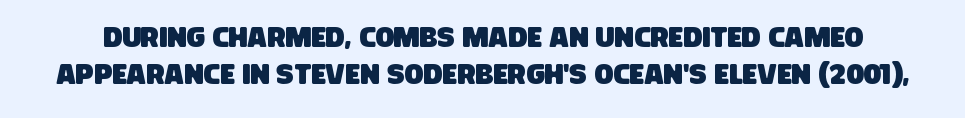
Q: Is the typeface a serif or a sans-serif typeface? A: Sans-serif.
Q: Is the text underlined? A: No.
Q: Is the spacing between letters normal or unusually wide? A: Normal.
Q: Is the spacing between lines tight, normal or loose? A: Normal.
Q: Width (condensed, normal, or wide)? A: Condensed.
Q: Stroke contrast? A: Low.
Q: x-height? A: Large.
Q: Monospaced? A: No.
